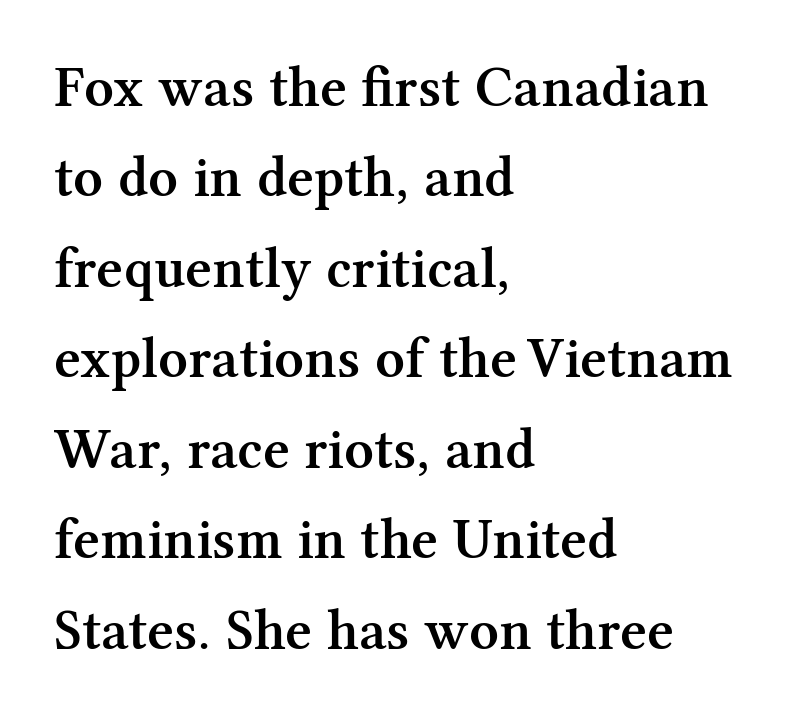
Compared with typical paragraphs, the rows here are spaced about the same. The strokes are fattened partway — semibold, not bold. Rendered with straight, roman letterforms. Letterform terminals end in serifs throughout the passage.
